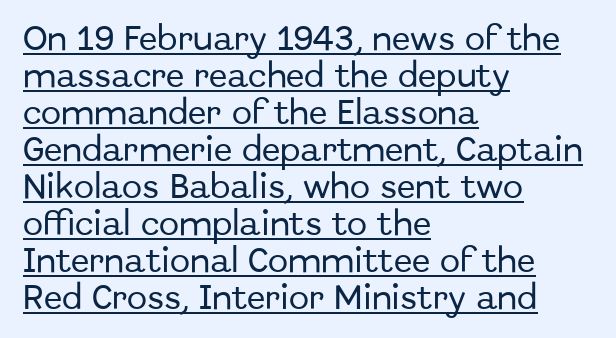
{"italic": "no", "underline": "yes", "align": "left", "line_spacing": "normal", "line_spacing_ratio": 1.37, "letter_spacing": "normal", "letter_spacing_em": 0.0, "glyph_px": 27}
